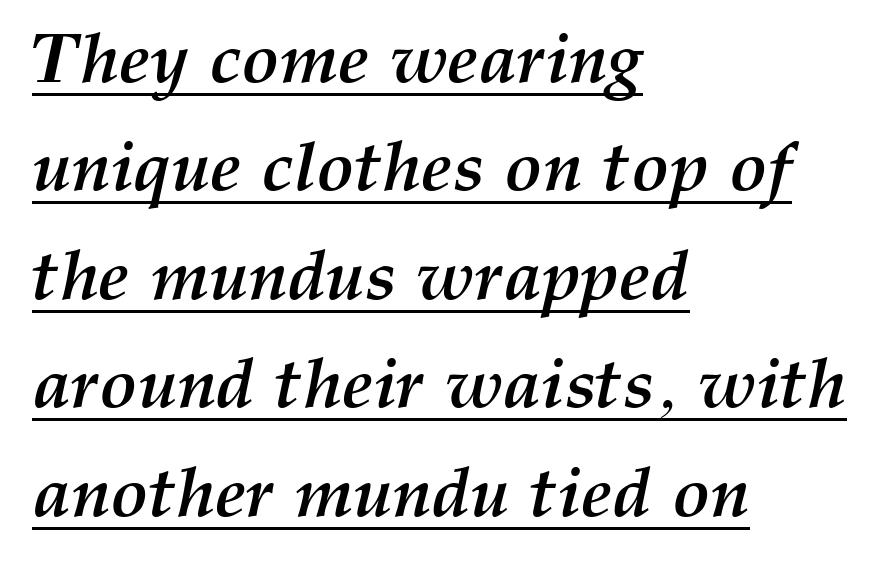
Has an underline been added? It has. No extra tracking has been applied to these lines. The vertical gap from one line to the next is medium. Characters are canted at an angle relative to the baseline's perpendicular.
